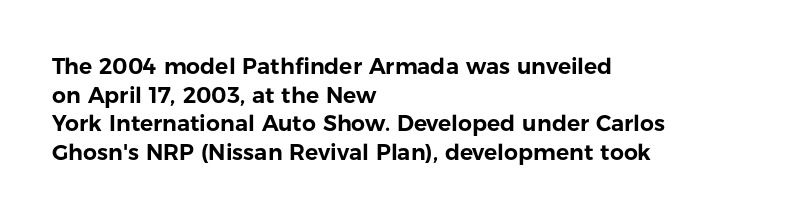
{"italic": "no", "underline": "no", "align": "left", "line_spacing": "normal", "line_spacing_ratio": 1.3, "letter_spacing": "normal", "letter_spacing_em": 0.0, "glyph_px": 22}
